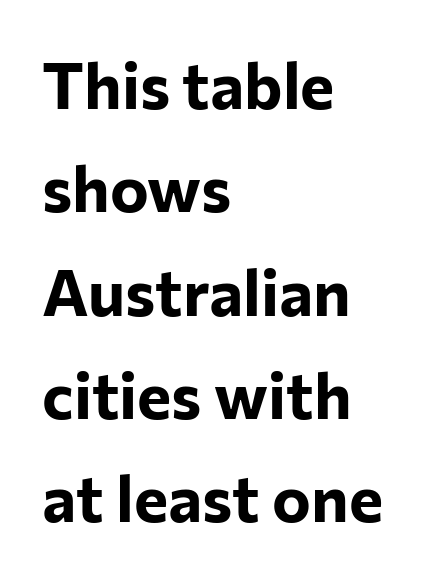
Ascenders rise straight up at ninety degrees. The passage shown has conventional tracking throughout. Is this a sans? Yes — the strokes have no serifs. All the whitespace from short lines collects on the right. The line-height multiplier appears to be the usual default. Varying glyph widths throughout — classic text-font behaviour.
